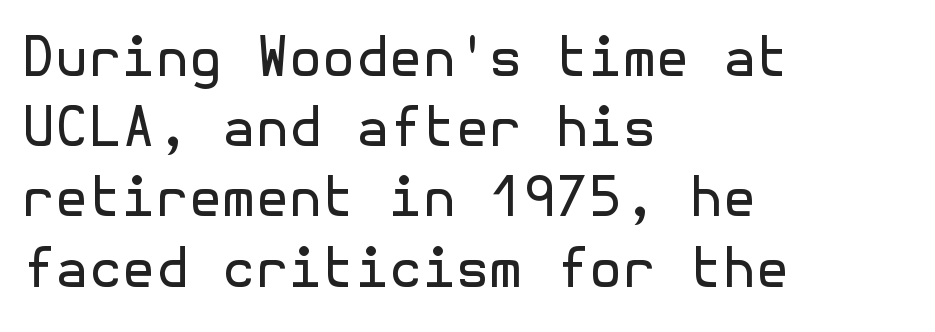
{"serif": "no", "italic": "no", "bold": "no", "weight": "regular", "width": "normal", "x_height": "medium", "underline": "no", "align": "left", "line_spacing": "normal", "line_spacing_ratio": 1.3, "letter_spacing": "normal", "letter_spacing_em": 0.0, "glyph_px": 54}
